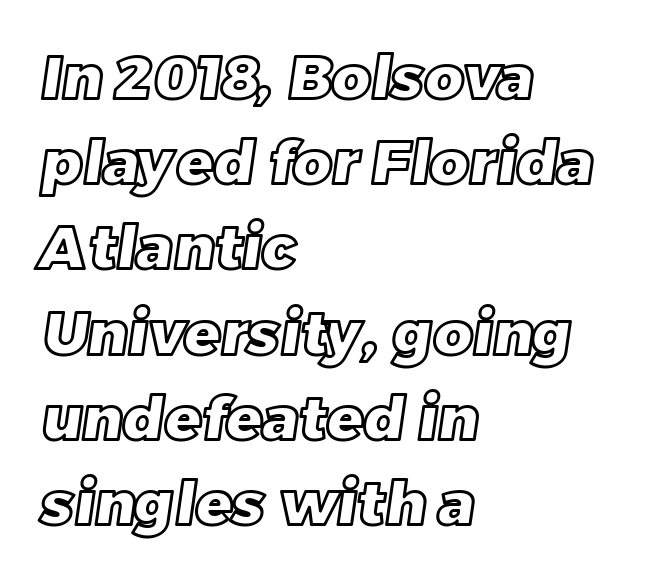
Q: Is the text underlined? A: No.
Q: How is the paragraph aligned? A: Left-aligned.
Q: Is the spacing between letters normal or unusually wide? A: Normal.
Q: Is the spacing between lines tight, normal or loose? A: Normal.
Q: Width (condensed, normal, or wide)? A: Normal.
Q: x-height? A: Large.
Q: Monospaced? A: No.
